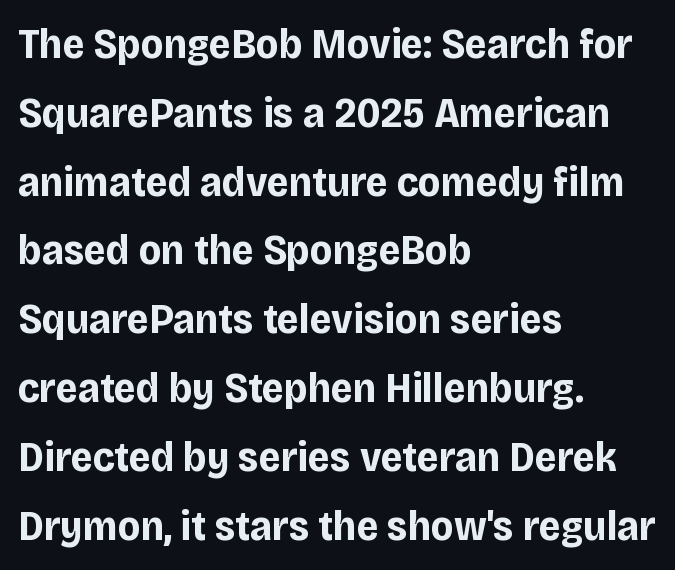
Tall strokes in this sample are plumb rather than angled. Compared with typical body copy, the letter spacing here is the same. Notice how the passage keeps a crisp vertical edge on the left only. Spacing verdict: proportional, widths tailored to each character. Quick note: interline space is typical.
